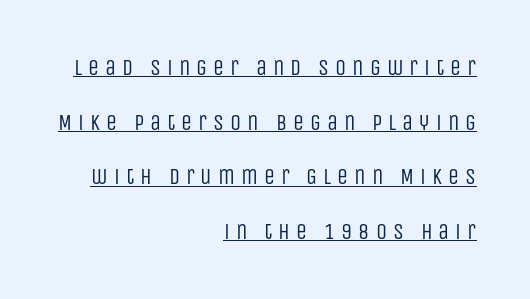
Casual observation: everything's shoved over to the right. Nothing heavy about these letters — not bold at all. Designer's note — italics off, roman on. Loosely led — the rows are spread out.
